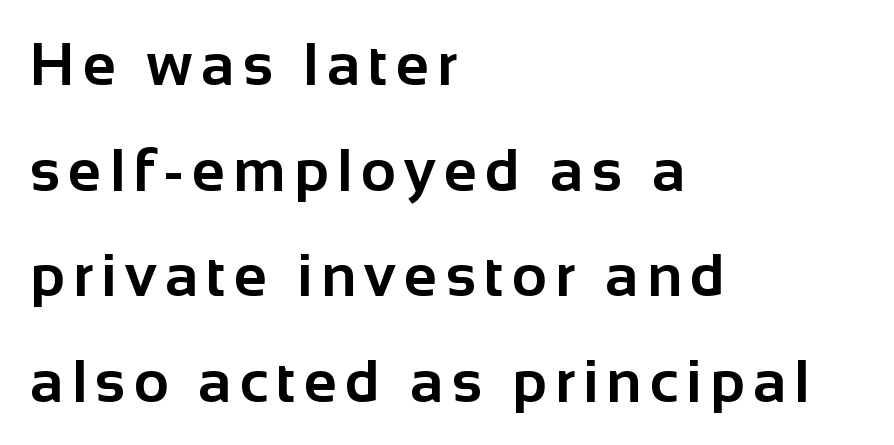
Q: Is the text bold? A: Yes.
Q: Is the text italic (slanted)? A: No, it is upright.
Q: Is the typeface a serif or a sans-serif typeface? A: Sans-serif.
Q: Is the text underlined? A: No.
Q: How is the paragraph aligned? A: Left-aligned.
Q: Width (condensed, normal, or wide)? A: Normal.
Q: Stroke contrast? A: Low.
Q: x-height? A: Medium.
Q: Monospaced? A: No.
